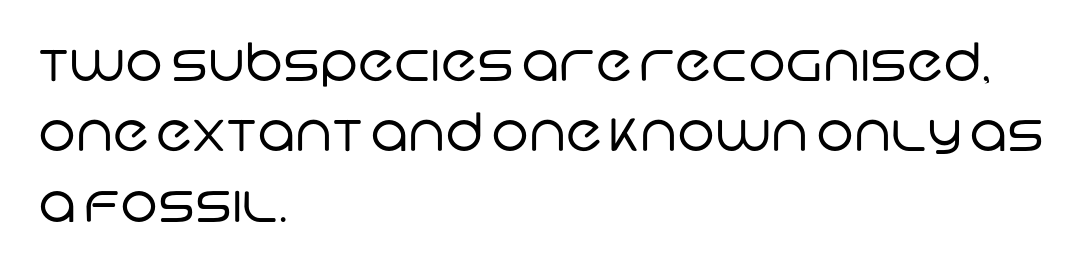
The image shows 53 px regular-weight sans-serif type; set left-aligned, normal line spacing (1.33x), normal letter spacing, not underlined; low stroke contrast and a large x-height.
